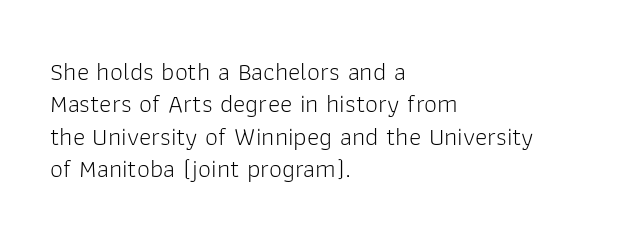
Line spacing here is normal. Nobody touched the tracking dial on this one. Quick note: underline off. Designer's note — italics off, roman on. The lines are quadded left.
